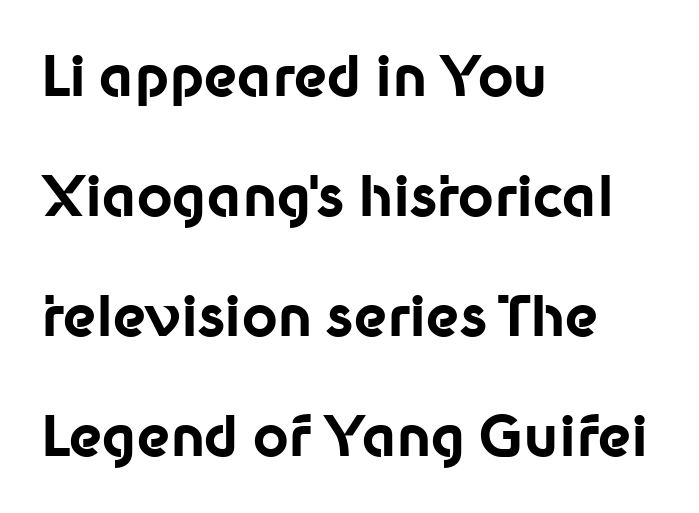
Compared with typical paragraphs, the rows here are farther apart. The letterforms sit shoulder to shoulder at normal distance. Look at the stroke-to-counter ratio: heavy, a bold. Every row of glyphs begins at an identical x-position on the left. In terms of posture, this sample is upright. Quick note: underline off.
